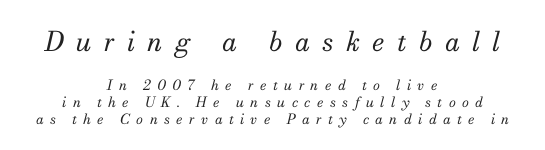
The composition opens big and finishes small. Check under the words: just untouched page. The paragraph shown floats in the horizontal middle. Caption: expanded tracking, letters set apart.
